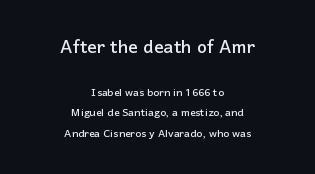
The image shows 24 px text type, upright; set centered, normal line spacing (1.45x), normal letter spacing, not underlined; the first (top) block is 1.71x larger.
